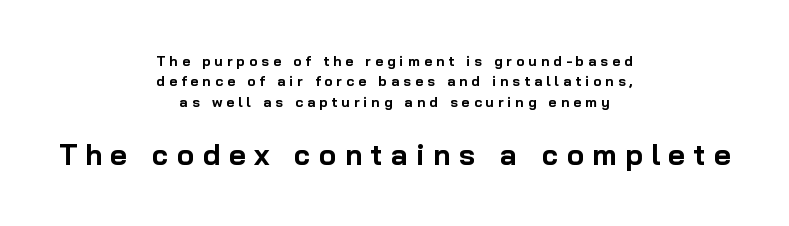
Q: Is the text bold? A: Yes.
Q: Is the text italic (slanted)? A: No, it is upright.
Q: Is the typeface a serif or a sans-serif typeface? A: Sans-serif.
Q: Is the text underlined? A: No.
Q: How is the paragraph aligned? A: Centered.
Q: Is the spacing between letters normal or unusually wide? A: Unusually wide.
Q: Is the spacing between lines tight, normal or loose? A: Normal.
Q: Which block of text is set in a larger size, the first (top) or the second (bottom)? A: The second (bottom) one.
Q: Width (condensed, normal, or wide)? A: Normal.
Q: Stroke contrast? A: Low.
Q: x-height? A: Medium.
Q: Monospaced? A: No.
